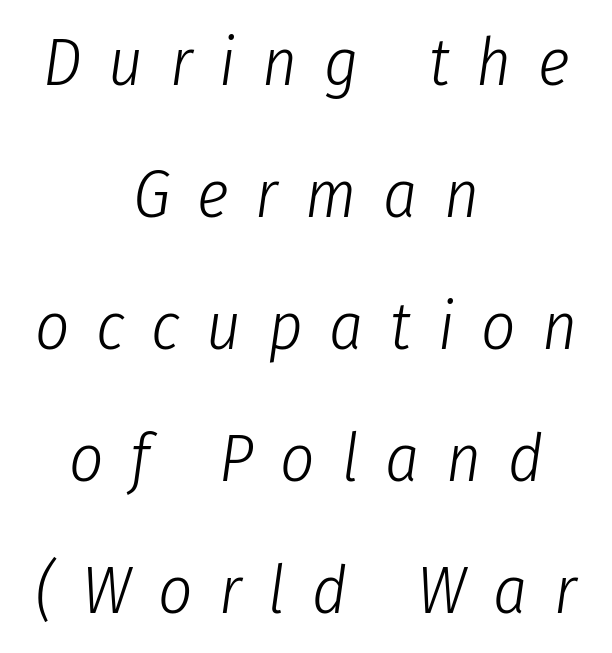
The image shows 67 px light, condensed type, italic (leaning right); set centered, loose line spacing (1.97x), unusually wide letter spacing (+0.4 em), not underlined; low stroke contrast and a medium x-height.
